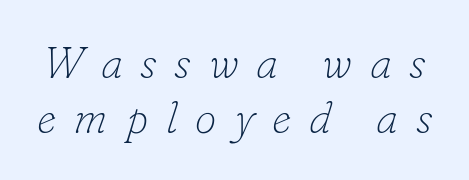
Q: Is the text bold? A: No.
Q: Is the text italic (slanted)? A: Yes, it leans right by about 16 degrees.
Q: Is the typeface a serif or a sans-serif typeface? A: Serif.
Q: Is the text underlined? A: No.
Q: Is the spacing between letters normal or unusually wide? A: Unusually wide.
Q: Is the spacing between lines tight, normal or loose? A: Normal.
Q: Width (condensed, normal, or wide)? A: Normal.
Q: Stroke contrast? A: Low.
Q: x-height? A: Small.
Q: Monospaced? A: No.
